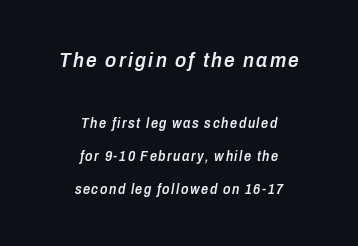
Students, observe: this is what heavily led, spacious text looks like. The face used here is a semibold: visibly heavier than regular, lighter than bold. An italicized treatment has been applied to the whole sample. Which of the two is more prominent by size? The first, at the top. Underline: absent.
